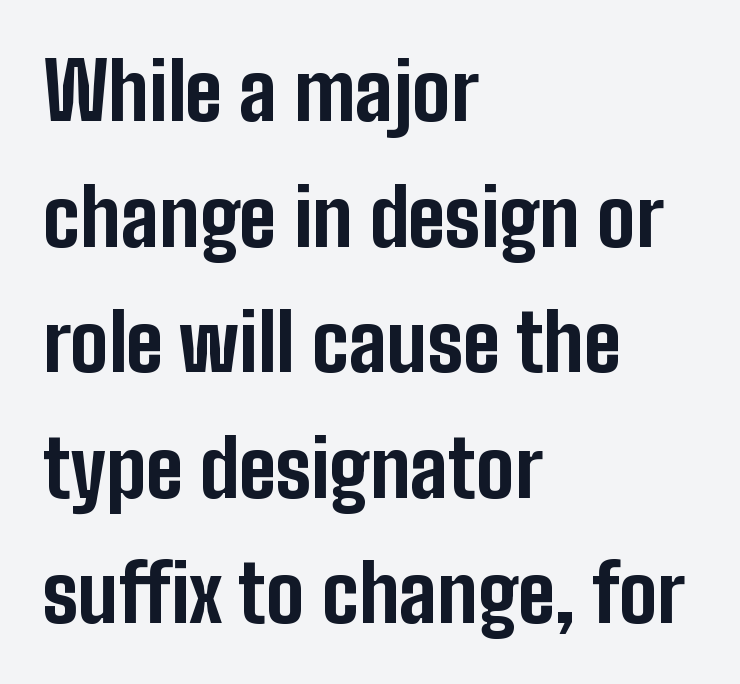
Q: Is the text bold? A: Yes.
Q: Is the text italic (slanted)? A: No, it is upright.
Q: Is the typeface a serif or a sans-serif typeface? A: Sans-serif.
Q: Is the text underlined? A: No.
Q: How is the paragraph aligned? A: Left-aligned.
Q: Is the spacing between letters normal or unusually wide? A: Normal.
Q: Is the spacing between lines tight, normal or loose? A: Normal.
Q: Width (condensed, normal, or wide)? A: Condensed.
Q: Stroke contrast? A: Low.
Q: x-height? A: Medium.
Q: Monospaced? A: No.
